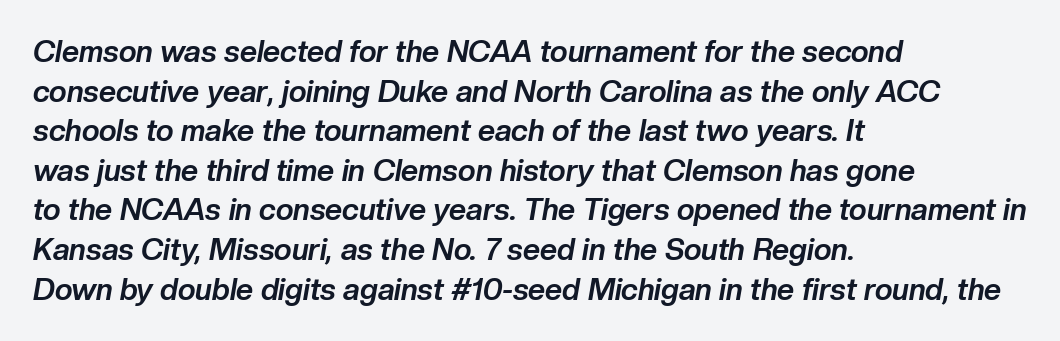
Q: Is the text bold? A: Yes.
Q: Is the text italic (slanted)? A: Yes, it leans right by about 10 degrees.
Q: Is the text underlined? A: No.
Q: How is the paragraph aligned? A: Left-aligned.
Q: Is the spacing between letters normal or unusually wide? A: Normal.
Q: Is the spacing between lines tight, normal or loose? A: Normal.
Q: Width (condensed, normal, or wide)? A: Normal.
Q: Stroke contrast? A: Low.
Q: x-height? A: Medium.
Q: Monospaced? A: No.
